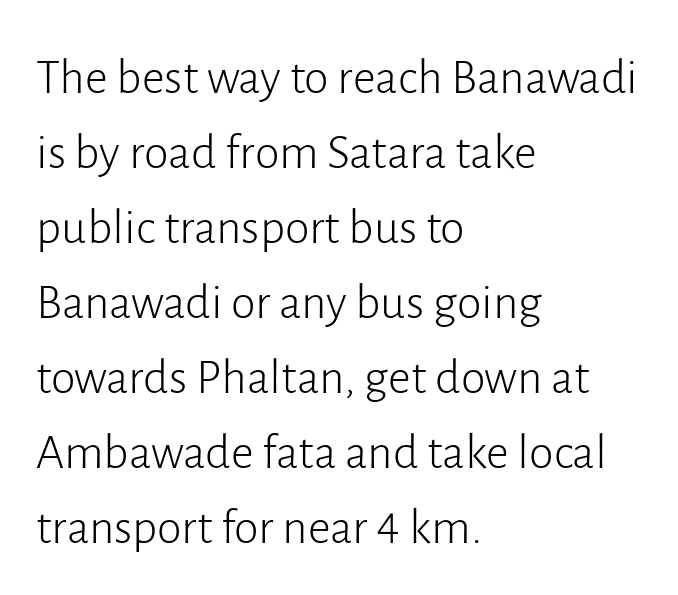
Q: Is the text bold? A: No.
Q: Is the text italic (slanted)? A: No, it is upright.
Q: Is the typeface a serif or a sans-serif typeface? A: Sans-serif.
Q: Is the text underlined? A: No.
Q: How is the paragraph aligned? A: Left-aligned.
Q: Is the spacing between letters normal or unusually wide? A: Normal.
Q: Is the spacing between lines tight, normal or loose? A: Normal.
Q: Width (condensed, normal, or wide)? A: Normal.
Q: Stroke contrast? A: Low.
Q: x-height? A: Medium.
Q: Monospaced? A: No.
